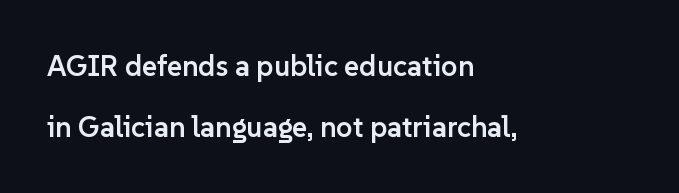
A roman cut, with each character standing at attention. Compared with typical body copy, the letter spacing here is the same. Notice the wide empty band between every row — that's loose leading. Left-aligned paragraph, ragged on the right. Stems and bowls a touch heavier than normal — semibold.
